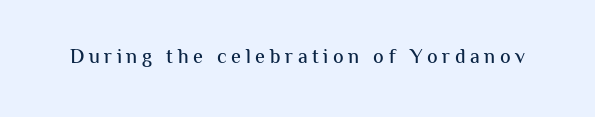
Does extra space separate the letters? Yes, quite a lot of it. Does the lettering tilt? It doesn't — this is upright. A bare baseline throughout the passage.
